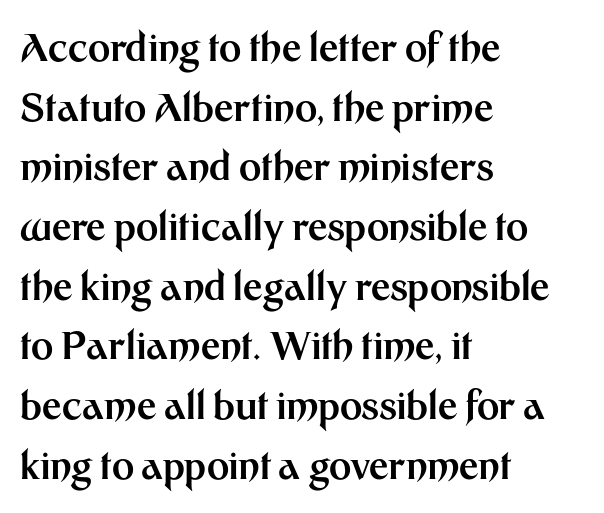
{"serif": "no", "italic": "no", "bold": "yes", "weight": "bold", "width": "normal", "stroke_contrast": "medium", "x_height": "medium", "monospaced": "no", "underline": "no", "align": "left", "line_spacing": "normal", "line_spacing_ratio": 1.57, "letter_spacing": "normal", "letter_spacing_em": 0.0, "glyph_px": 38}
